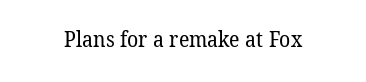
Q: Is the text bold? A: No.
Q: Is the text underlined? A: No.
Q: How is the paragraph aligned? A: Centered.
Q: Is the spacing between letters normal or unusually wide? A: Normal.
